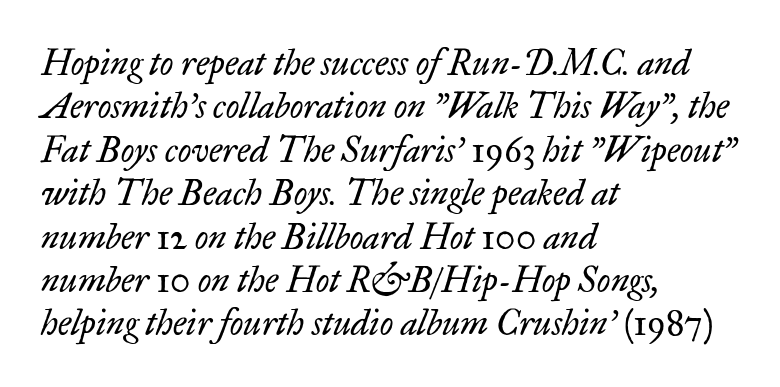
Q: Is the text bold? A: No.
Q: Is the text italic (slanted)? A: Yes, it leans right by about 17 degrees.
Q: Is the typeface a serif or a sans-serif typeface? A: Serif.
Q: Is the text underlined? A: No.
Q: How is the paragraph aligned? A: Left-aligned.
Q: Is the spacing between letters normal or unusually wide? A: Normal.
Q: Width (condensed, normal, or wide)? A: Normal.
Q: Stroke contrast? A: Low.
Q: x-height? A: Small.
Q: Monospaced? A: No.
